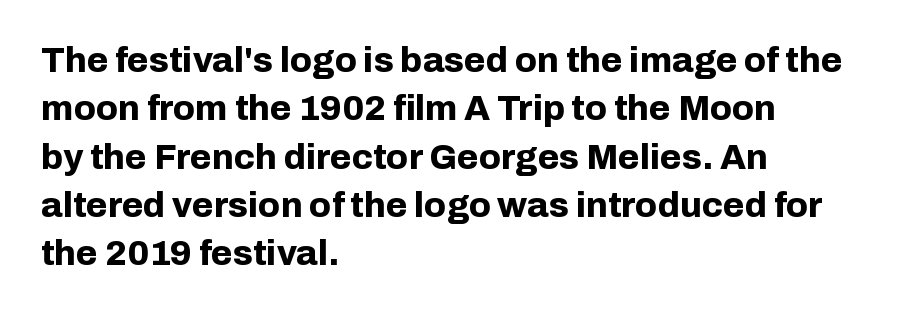
Every letter is thick-stroked: bold, no question. Quick note: underline off. The horizontal fit of the characters is conventional and even. This is the regular roman posture of the typeface. Leftover space on each line is placed entirely after the last word.
